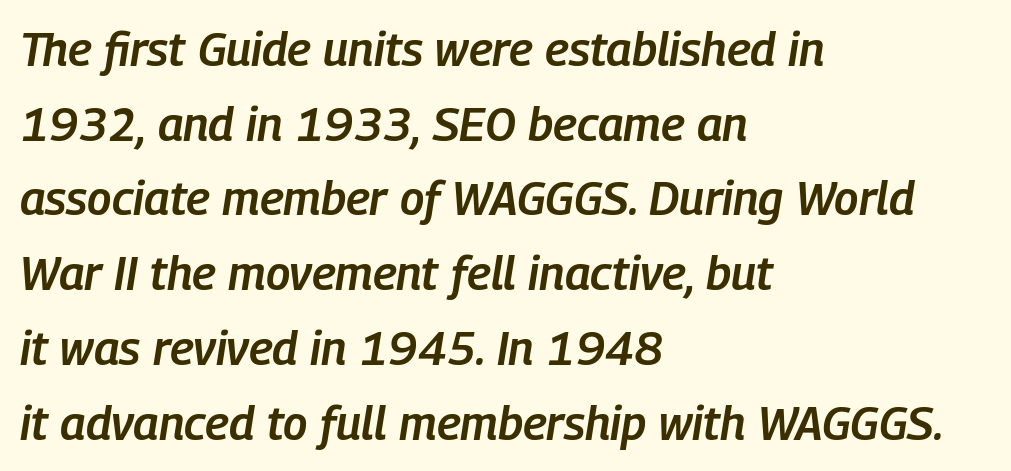
{"italic": "yes", "lean": "right", "slant_degrees": 9, "bold": "semi", "weight": "semibold", "width": "condensed", "stroke_contrast": "low", "x_height": "medium", "monospaced": "no", "underline": "no", "align": "left", "line_spacing": "normal", "line_spacing_ratio": 1.59, "letter_spacing": "normal", "letter_spacing_em": 0.0, "glyph_px": 47}
